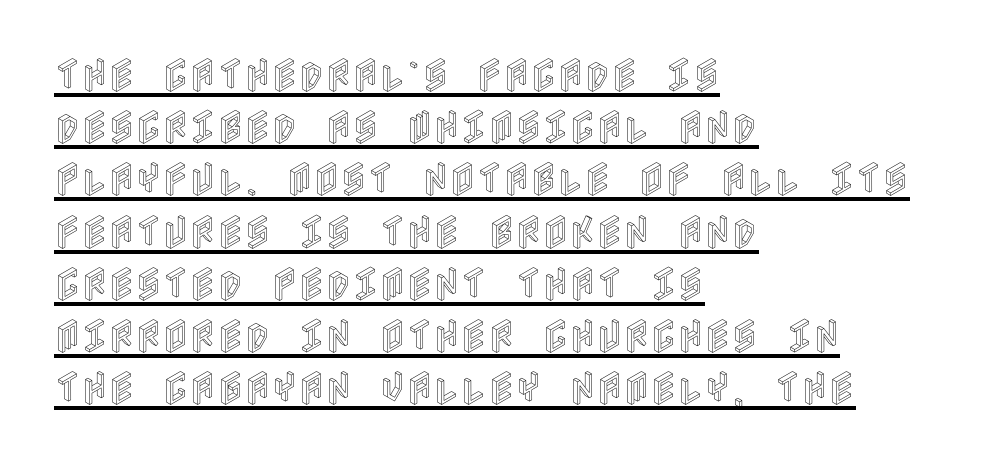
The image shows 37 px condensed type, upright; set left-aligned, normal line spacing (1.41x), normal letter spacing, underlined; a large x-height.
